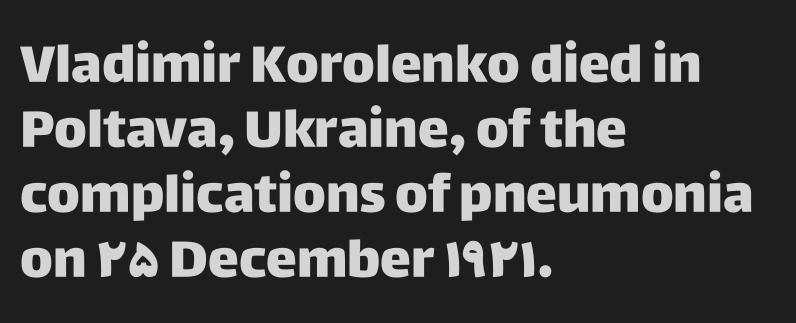
Q: Is the text italic (slanted)? A: No, it is upright.
Q: Is the typeface a serif or a sans-serif typeface? A: Sans-serif.
Q: Is the text underlined? A: No.
Q: How is the paragraph aligned? A: Left-aligned.
Q: Is the spacing between letters normal or unusually wide? A: Normal.
Q: Is the spacing between lines tight, normal or loose? A: Normal.
Q: Width (condensed, normal, or wide)? A: Normal.
Q: Stroke contrast? A: Low.
Q: x-height? A: Large.
Q: Monospaced? A: No.
